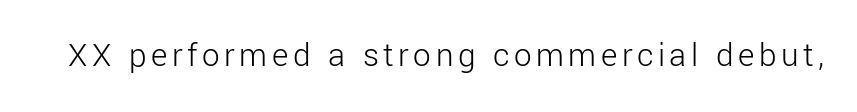
Q: Is the text bold? A: No.
Q: Is the text italic (slanted)? A: No, it is upright.
Q: Is the typeface a serif or a sans-serif typeface? A: Sans-serif.
Q: Is the text underlined? A: No.
Q: Width (condensed, normal, or wide)? A: Normal.
Q: Stroke contrast? A: Low.
Q: x-height? A: Medium.
Q: Monospaced? A: No.
